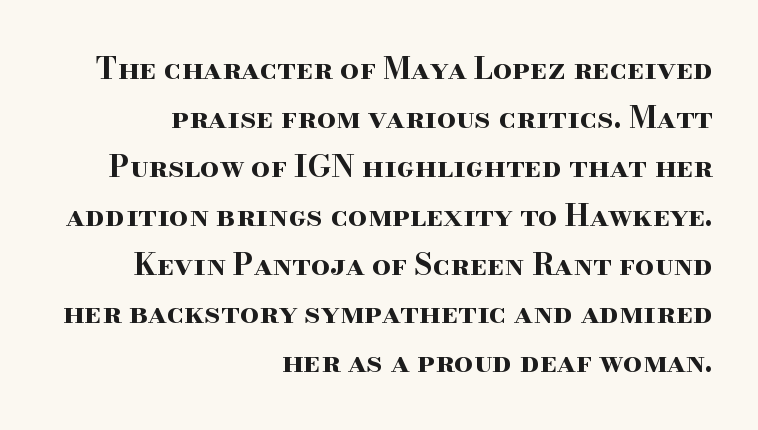
{"serif": "yes", "italic": "no", "bold": "yes", "weight": "bold", "width": "wide", "stroke_contrast": "high", "x_height": "small", "monospaced": "no", "underline": "no", "align": "right", "line_spacing": "normal", "line_spacing_ratio": 1.63, "letter_spacing": "normal", "letter_spacing_em": 0.0, "glyph_px": 30}
